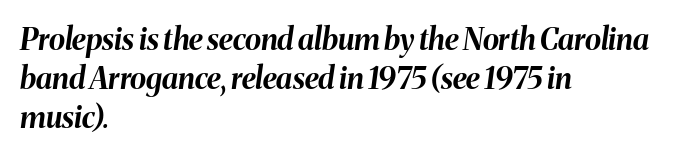
{"italic": "yes", "lean": "right", "slant_degrees": 8, "bold": "yes", "weight": "bold", "width": "normal", "stroke_contrast": "medium", "x_height": "medium", "monospaced": "no", "underline": "no", "align": "left", "line_spacing": "normal", "line_spacing_ratio": 1.3, "letter_spacing": "normal", "letter_spacing_em": 0.0, "glyph_px": 30}
